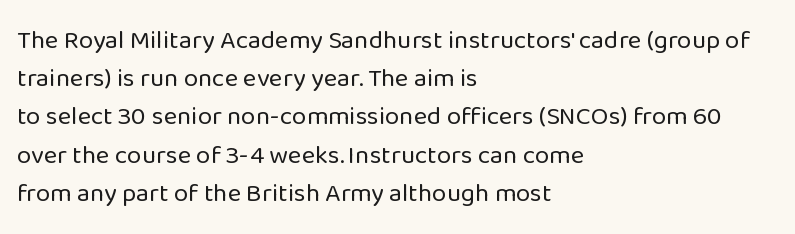
The vertical gap from one line to the next is medium. Quick note: underline off. The characters are drawn with everyday or finer stroke widths. A typesetter would mark this as roman, not italic. Caption: multi-line text, flush left, ragged right.
